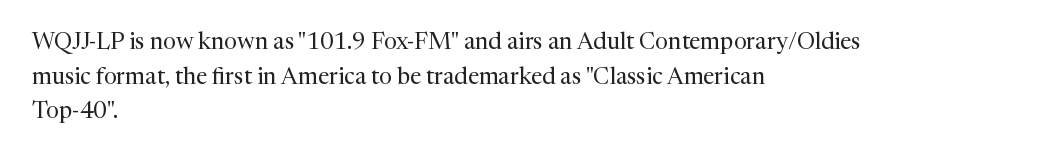
The image shows 23 px text type, upright; set left-aligned, normal line spacing (1.51x), normal letter spacing, not underlined.
